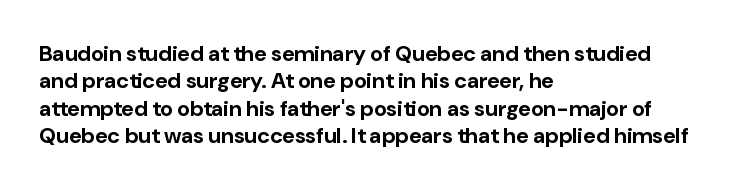
Only glyphs here, with clear space below each row. The type sits square on the baseline with zero lean. Short note: letters normally spaced. Summary of vertical rhythm: regular, with standard interline spacing. Thick stems and heavy bowls — unmistakably bold. Short and long lines alike share a common starting point at left.
